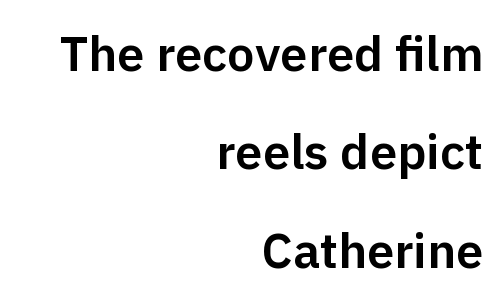
{"serif": "no", "italic": "no", "width": "normal", "stroke_contrast": "low", "x_height": "medium", "monospaced": "no", "underline": "no", "align": "right", "line_spacing": "loose", "line_spacing_ratio": 2.01, "letter_spacing": "normal", "letter_spacing_em": 0.0, "glyph_px": 49}
